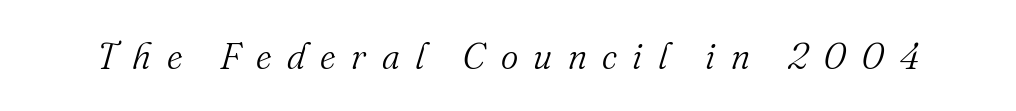
The cut favours lightness, reaching ordinary text weight at its darkest. Check where the strokes stop: tiny serifs finish them off. Yep, that's italic — everything's leaning. The baseline area is clear. Is this a fixed-width face? No — the glyphs have proportional, varying widths. Tracking value appears strongly positive — letters spread wide.
